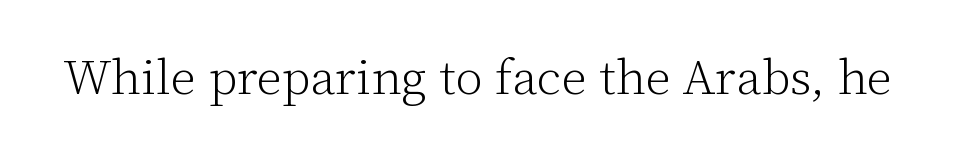
The image shows 49 px light serif type, upright; set normal letter spacing, not underlined; low stroke contrast and a medium x-height.
